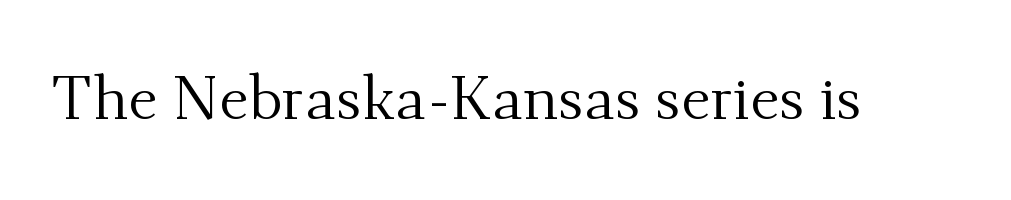
The image shows 62 px regular-weight serif type, upright; set normal letter spacing, not underlined; medium stroke contrast and a small x-height.
